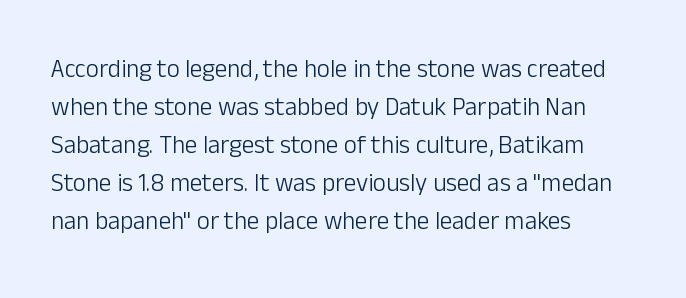
The image shows 25 px text type, upright; set left-aligned, normal line spacing (1.52x), normal letter spacing, not underlined.
